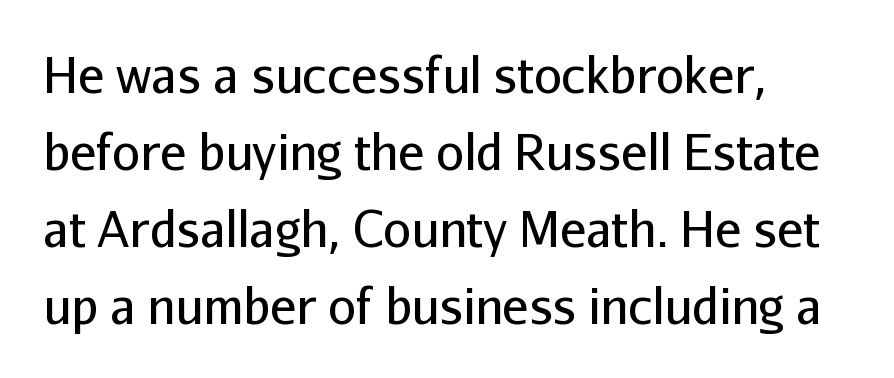
Short and long lines alike share a common starting point at left. A typesetter would mark this as roman, not italic. Weight: regular or lighter. The lines sit at an ordinary, default distance from one another. These lines are rendered in a variable-pitch font. In terms of letterform style, serifs are entirely absent.
